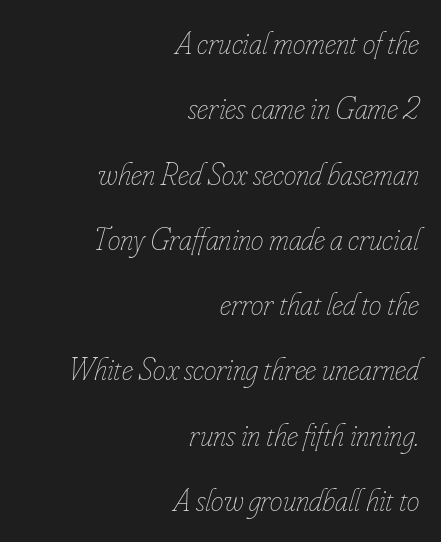
Q: Is the text bold? A: No.
Q: Is the text italic (slanted)? A: Yes, it leans right by about 16 degrees.
Q: Is the text underlined? A: No.
Q: How is the paragraph aligned? A: Right-aligned.
Q: Is the spacing between letters normal or unusually wide? A: Normal.
Q: Is the spacing between lines tight, normal or loose? A: Loose.
Q: Width (condensed, normal, or wide)? A: Condensed.
Q: Stroke contrast? A: Low.
Q: x-height? A: Small.
Q: Monospaced? A: No.
